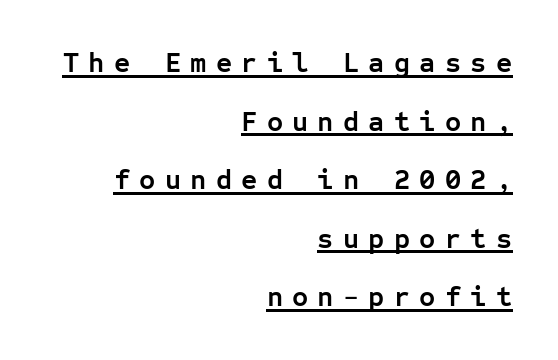
Q: Is the text bold? A: Yes.
Q: Is the text italic (slanted)? A: No, it is upright.
Q: Is the typeface a serif or a sans-serif typeface? A: Sans-serif.
Q: Is the text underlined? A: Yes.
Q: How is the paragraph aligned? A: Right-aligned.
Q: Is the spacing between letters normal or unusually wide? A: Unusually wide.
Q: Is the spacing between lines tight, normal or loose? A: Loose.
Q: Width (condensed, normal, or wide)? A: Normal.
Q: Stroke contrast? A: Low.
Q: x-height? A: Medium.
Q: Monospaced? A: Yes.
